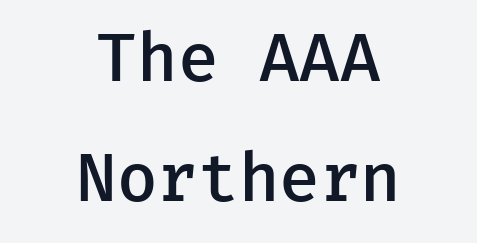
Q: Is the text bold? A: Semi-bold.
Q: Is the text italic (slanted)? A: No, it is upright.
Q: Is the typeface a serif or a sans-serif typeface? A: Sans-serif.
Q: Is the text underlined? A: No.
Q: How is the paragraph aligned? A: Centered.
Q: Is the spacing between letters normal or unusually wide? A: Normal.
Q: Width (condensed, normal, or wide)? A: Normal.
Q: Stroke contrast? A: Low.
Q: x-height? A: Medium.
Q: Monospaced? A: Yes.
